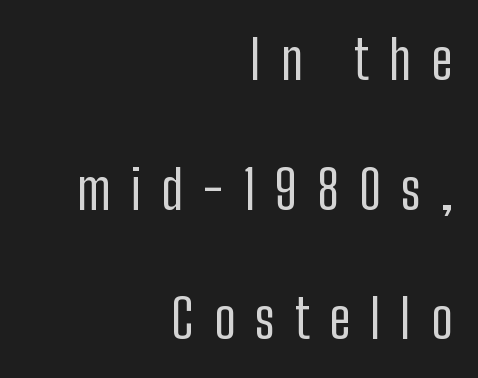
Q: Is the text bold? A: No.
Q: Is the text italic (slanted)? A: No, it is upright.
Q: Is the typeface a serif or a sans-serif typeface? A: Sans-serif.
Q: Is the text underlined? A: No.
Q: How is the paragraph aligned? A: Right-aligned.
Q: Is the spacing between letters normal or unusually wide? A: Unusually wide.
Q: Is the spacing between lines tight, normal or loose? A: Loose.
Q: Width (condensed, normal, or wide)? A: Condensed.
Q: Stroke contrast? A: Low.
Q: x-height? A: Medium.
Q: Monospaced? A: No.
